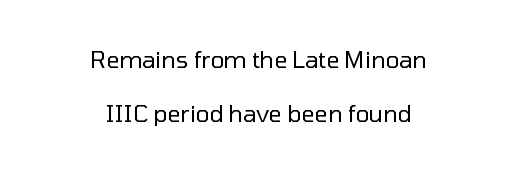
Only glyphs here, with clear space below each row. A centered setting, common on invitations and titles, is used for this passage. Weight: regular or lighter. In terms of leading, this rendering errs on the spacious side. Observe the ordinary spacing: letters are neighbours, not strangers. Is there any slant? The stems are plumb.
